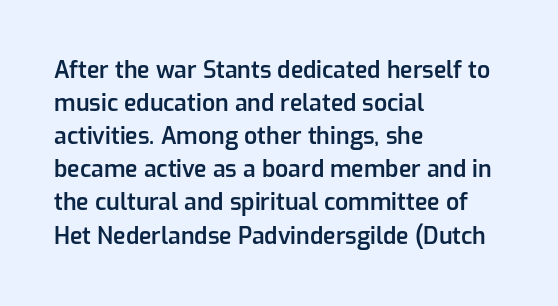
Default kerning and tracking; the words read as compact shapes. Quick note: interline space is typical. This rendering features lettering with no underline. Left-aligned paragraph, ragged on the right. The strokes are fattened partway — semibold, not bold. Italic: no, the glyphs are upright roman.
